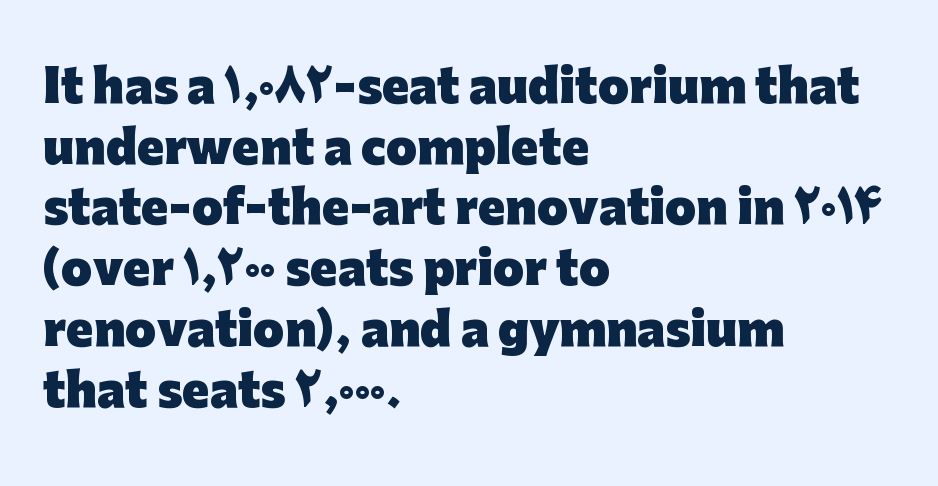
The image shows 45 px heavy sans-serif type, upright; set left-aligned, normal line spacing (1.35x), normal letter spacing, not underlined; low stroke contrast and a medium x-height.
